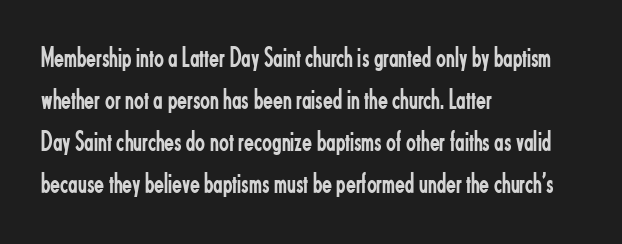
Stems here are at most as thick as an everyday book face. The space beneath each line is pristine and unruled. Each letter keeps its own natural width here, so spacing adapts to shape. Every stem runs plumb, perpendicular to the baseline.
